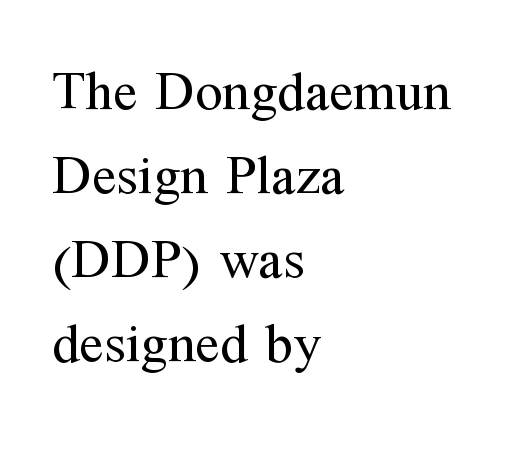
{"serif": "yes", "italic": "no", "bold": "no", "weight": "regular", "width": "normal", "stroke_contrast": "medium", "x_height": "medium", "monospaced": "no", "underline": "no", "align": "left", "line_spacing": "normal", "line_spacing_ratio": 1.5, "letter_spacing": "normal", "letter_spacing_em": 0.0, "glyph_px": 56}
